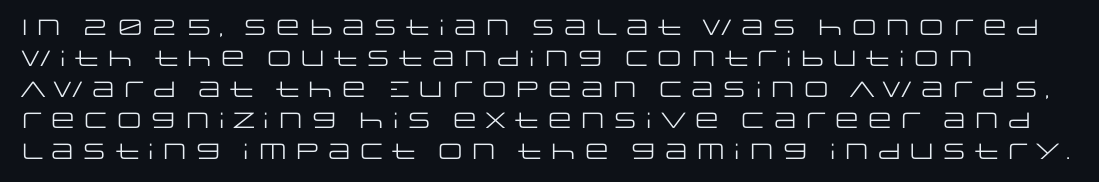
Q: Is the text bold? A: No.
Q: Is the text italic (slanted)? A: No, it is upright.
Q: Is the text underlined? A: No.
Q: Is the spacing between letters normal or unusually wide? A: Normal.
Q: Is the spacing between lines tight, normal or loose? A: Normal.
